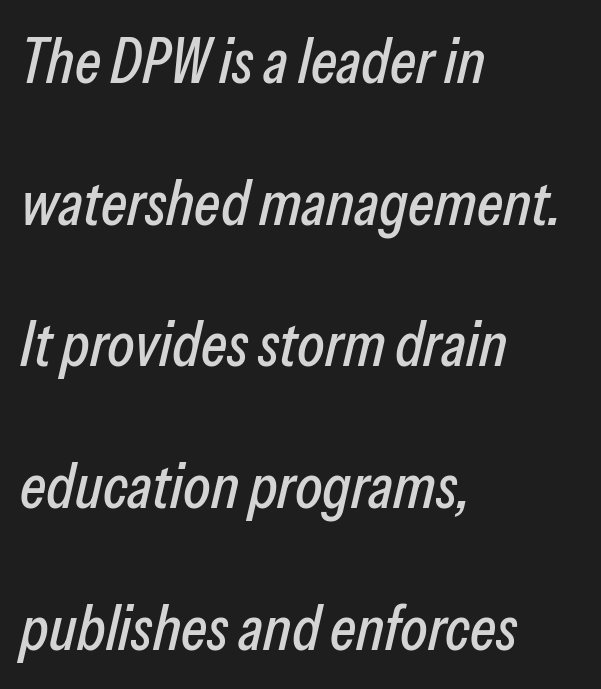
Q: Is the text italic (slanted)? A: Yes, it leans right by about 13 degrees.
Q: Is the text underlined? A: No.
Q: How is the paragraph aligned? A: Left-aligned.
Q: Is the spacing between letters normal or unusually wide? A: Normal.
Q: Is the spacing between lines tight, normal or loose? A: Loose.
Q: Width (condensed, normal, or wide)? A: Condensed.
Q: Stroke contrast? A: Low.
Q: x-height? A: Medium.
Q: Monospaced? A: No.
